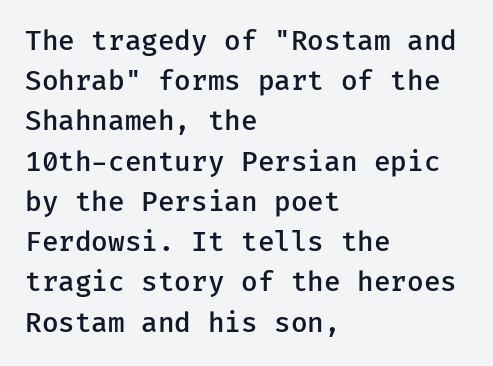
Q: Is the text bold? A: Semi-bold.
Q: Is the text italic (slanted)? A: No, it is upright.
Q: Is the text underlined? A: No.
Q: How is the paragraph aligned? A: Left-aligned.
Q: Is the spacing between letters normal or unusually wide? A: Normal.
Q: Is the spacing between lines tight, normal or loose? A: Normal.
